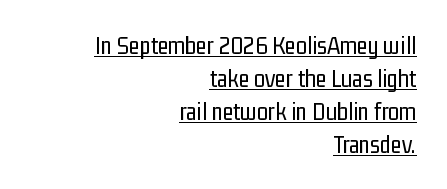
The image shows 25 px text type, upright; set right-aligned, normal line spacing (1.32x), normal letter spacing, underlined.
